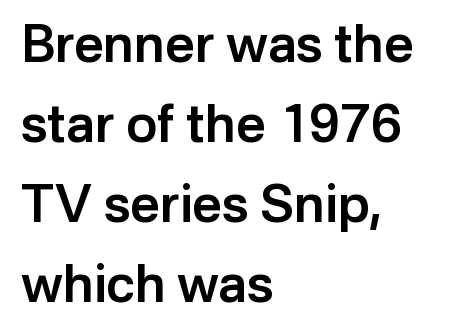
Q: Is the text bold? A: Semi-bold.
Q: Is the text italic (slanted)? A: No, it is upright.
Q: Is the typeface a serif or a sans-serif typeface? A: Sans-serif.
Q: Is the text underlined? A: No.
Q: How is the paragraph aligned? A: Left-aligned.
Q: Is the spacing between letters normal or unusually wide? A: Normal.
Q: Is the spacing between lines tight, normal or loose? A: Normal.
Q: Width (condensed, normal, or wide)? A: Normal.
Q: Stroke contrast? A: Low.
Q: x-height? A: Medium.
Q: Monospaced? A: No.
